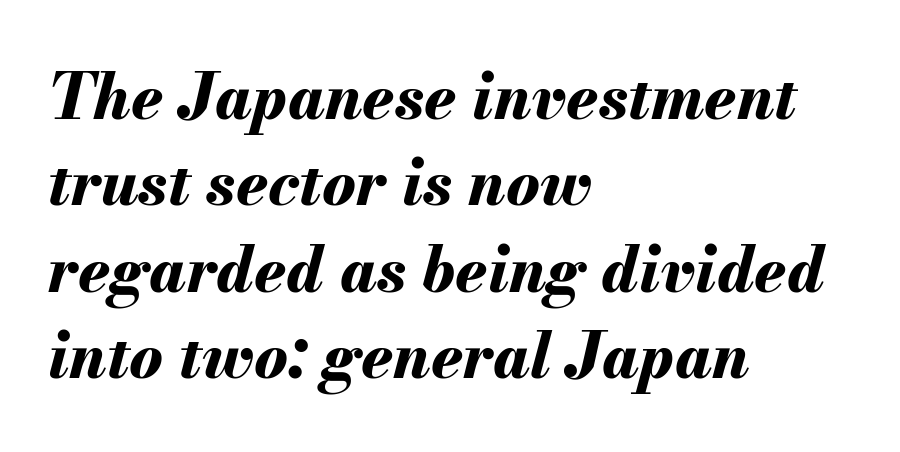
{"italic": "yes", "lean": "right", "slant_degrees": 13, "bold": "yes", "weight": "bold", "width": "normal", "stroke_contrast": "medium", "x_height": "small", "monospaced": "no", "underline": "no", "align": "left", "line_spacing": "normal", "line_spacing_ratio": 1.37, "letter_spacing": "normal", "letter_spacing_em": 0.0, "glyph_px": 63}
